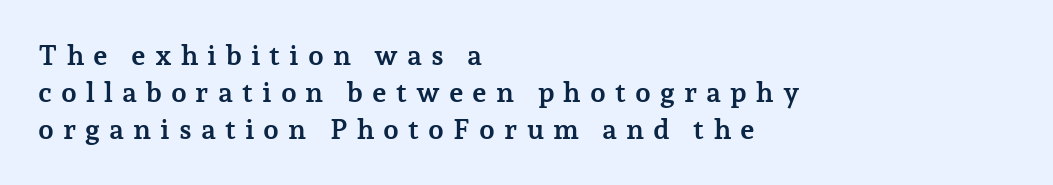
The image shows 28 px semibold serif type, upright; set left-aligned, normal line spacing (1.33x), unusually wide letter spacing (+0.32 em), not underlined; low stroke contrast and a medium x-height.
